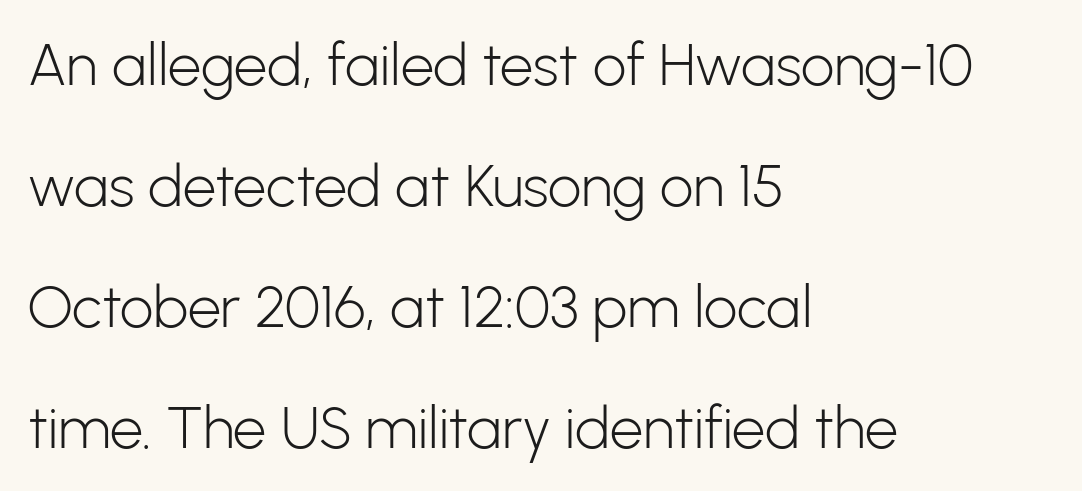
Q: Is the text bold? A: No.
Q: Is the text italic (slanted)? A: No, it is upright.
Q: Is the typeface a serif or a sans-serif typeface? A: Sans-serif.
Q: Is the text underlined? A: No.
Q: How is the paragraph aligned? A: Left-aligned.
Q: Is the spacing between letters normal or unusually wide? A: Normal.
Q: Is the spacing between lines tight, normal or loose? A: Loose.
Q: Width (condensed, normal, or wide)? A: Normal.
Q: Stroke contrast? A: Low.
Q: x-height? A: Medium.
Q: Monospaced? A: No.
